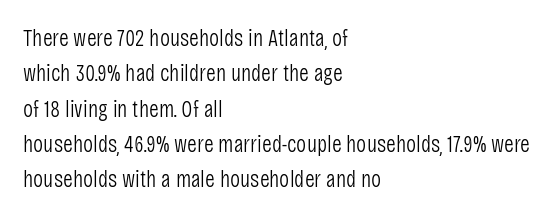
Q: Is the text bold? A: No.
Q: Is the text italic (slanted)? A: No, it is upright.
Q: Is the text underlined? A: No.
Q: How is the paragraph aligned? A: Left-aligned.
Q: Is the spacing between letters normal or unusually wide? A: Normal.
Q: Is the spacing between lines tight, normal or loose? A: Normal.
